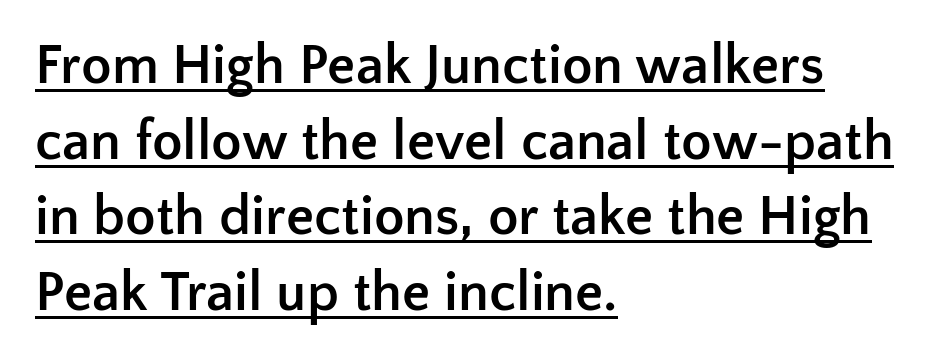
Honestly, the letter spacing is just normal — you wouldn't notice it. This rendering features underlined lettering. Chunky letters — that's bold for sure. Proportional: the letters do not fall into vertical columns. The text was rendered using a sans face with plain stroke endings. The rows are spaced the way most documents space them.
